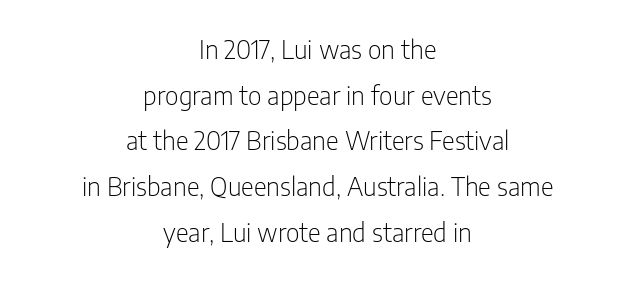
The image shows 25 px text type, upright; set centered, line spacing 1.83x, normal letter spacing, not underlined.
